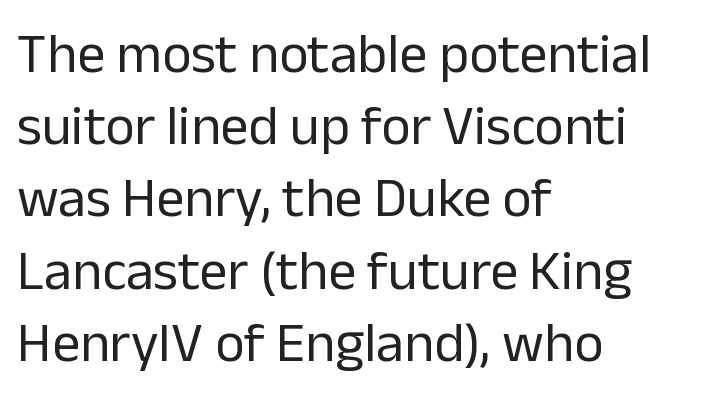
Q: Is the text bold? A: No.
Q: Is the text italic (slanted)? A: No, it is upright.
Q: Is the typeface a serif or a sans-serif typeface? A: Sans-serif.
Q: Is the text underlined? A: No.
Q: How is the paragraph aligned? A: Left-aligned.
Q: Is the spacing between letters normal or unusually wide? A: Normal.
Q: Is the spacing between lines tight, normal or loose? A: Normal.
Q: Width (condensed, normal, or wide)? A: Normal.
Q: Stroke contrast? A: Low.
Q: x-height? A: Medium.
Q: Monospaced? A: No.
